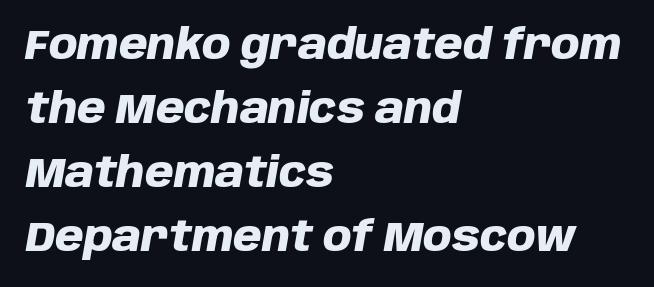
The image shows 41 px heavy type, italic (leaning right); set left-aligned, normal line spacing (1.56x), normal letter spacing, not underlined; low stroke contrast and a large x-height.
